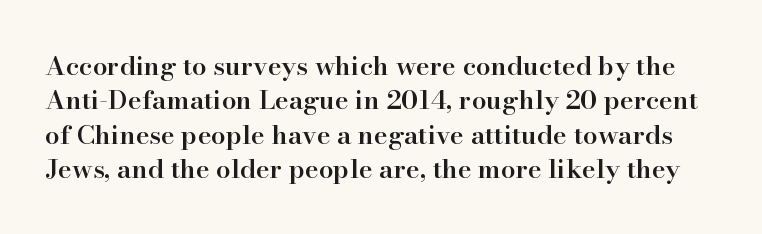
The image shows 26 px text type, upright; set normal line spacing (1.32x), normal letter spacing, not underlined.
